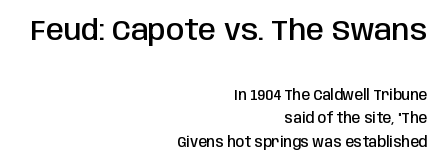
{"serif": "no", "italic": "no", "bold": "semi", "weight": "semibold", "width": "condensed", "stroke_contrast": "low", "x_height": "large", "monospaced": "no", "underline": "no", "align": "right", "line_spacing": "normal", "line_spacing_ratio": 1.68, "letter_spacing": "normal", "letter_spacing_em": 0.0, "larger_block": "first", "size_ratio": 2.07, "glyph_px": 29}
